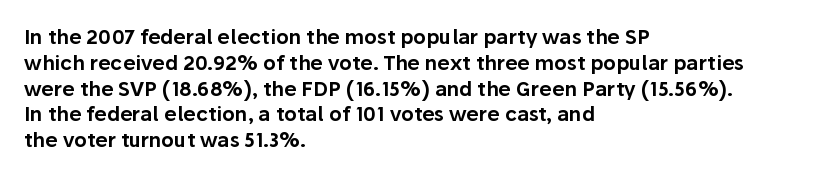
{"italic": "no", "underline": "no", "align": "left", "line_spacing": "normal", "line_spacing_ratio": 1.29, "letter_spacing": "normal", "letter_spacing_em": 0.0, "glyph_px": 20}
